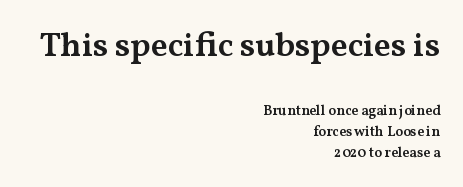
Are there feet on the stems? There are — it's a serif. A bare baseline throughout the passage. Horizontally, the lines are justified to the trailing edge only. The passage shown is semibold, sitting just below true bold. A normal amount of white space separates one row of letters from the next.
